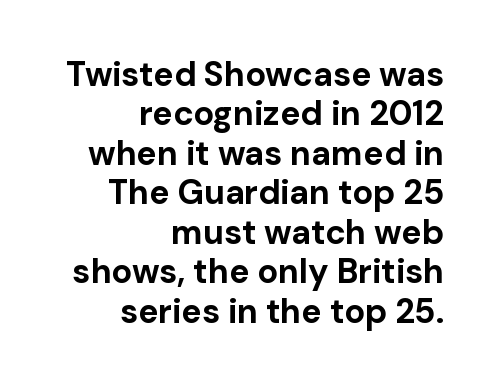
Stroke terminals: plain, sans-serif. In CSS terms this would be text-align: right. Each row of text sits above clean, open space. Character widths vary here, with narrow letters taking less room than wide ones. Heavy, bold letterforms.
